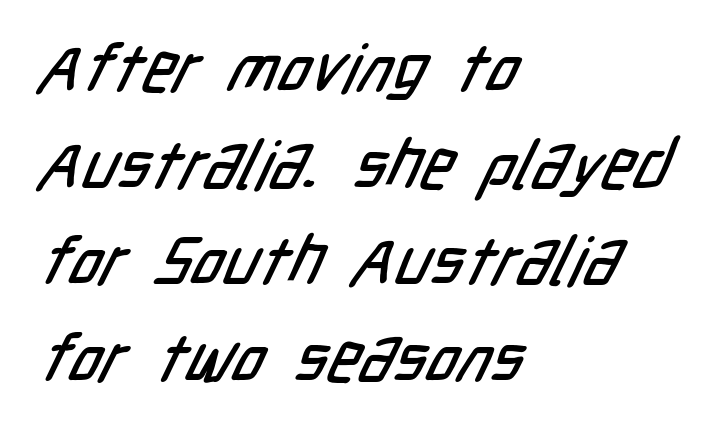
The image shows 68 px condensed sans-serif type; set left-aligned, normal line spacing (1.42x), normal letter spacing, not underlined; low stroke contrast and a medium x-height.
